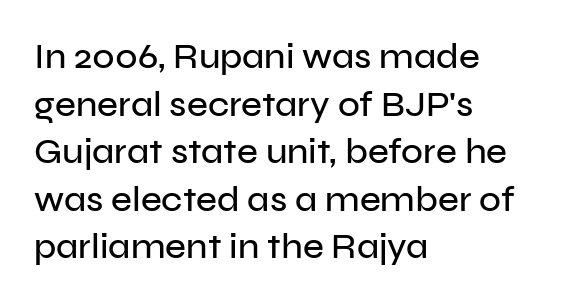
Q: Is the text italic (slanted)? A: No, it is upright.
Q: Is the typeface a serif or a sans-serif typeface? A: Sans-serif.
Q: Is the text underlined? A: No.
Q: How is the paragraph aligned? A: Left-aligned.
Q: Is the spacing between letters normal or unusually wide? A: Normal.
Q: Is the spacing between lines tight, normal or loose? A: Normal.
Q: Width (condensed, normal, or wide)? A: Normal.
Q: Stroke contrast? A: Low.
Q: x-height? A: Medium.
Q: Monospaced? A: No.
